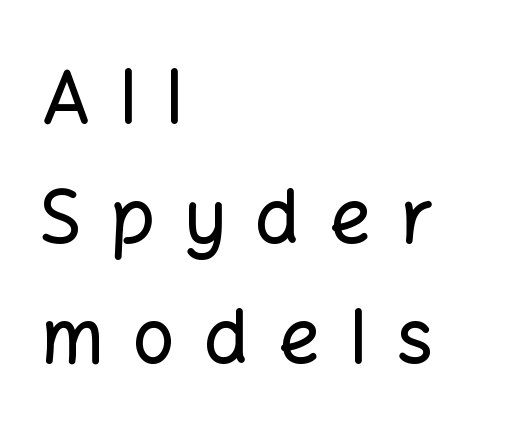
Q: Is the text italic (slanted)? A: No, it is upright.
Q: Is the typeface a serif or a sans-serif typeface? A: Sans-serif.
Q: Is the text underlined? A: No.
Q: How is the paragraph aligned? A: Left-aligned.
Q: Is the spacing between letters normal or unusually wide? A: Unusually wide.
Q: Is the spacing between lines tight, normal or loose? A: Normal.
Q: Width (condensed, normal, or wide)? A: Normal.
Q: Stroke contrast? A: Low.
Q: x-height? A: Medium.
Q: Monospaced? A: No.
